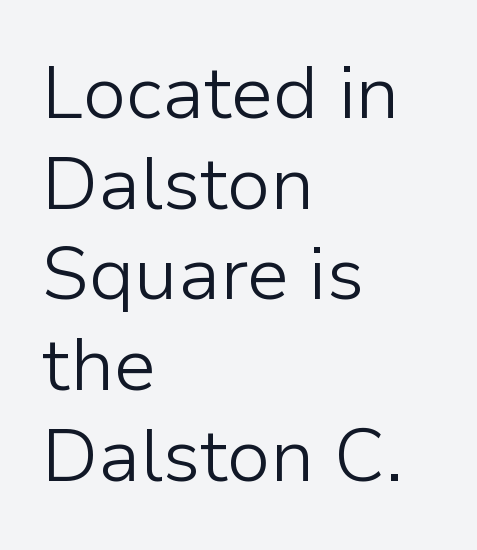
The image shows 75 px light sans-serif type, upright; set left-aligned, line spacing 1.21x, normal letter spacing, not underlined; low stroke contrast and a medium x-height.
